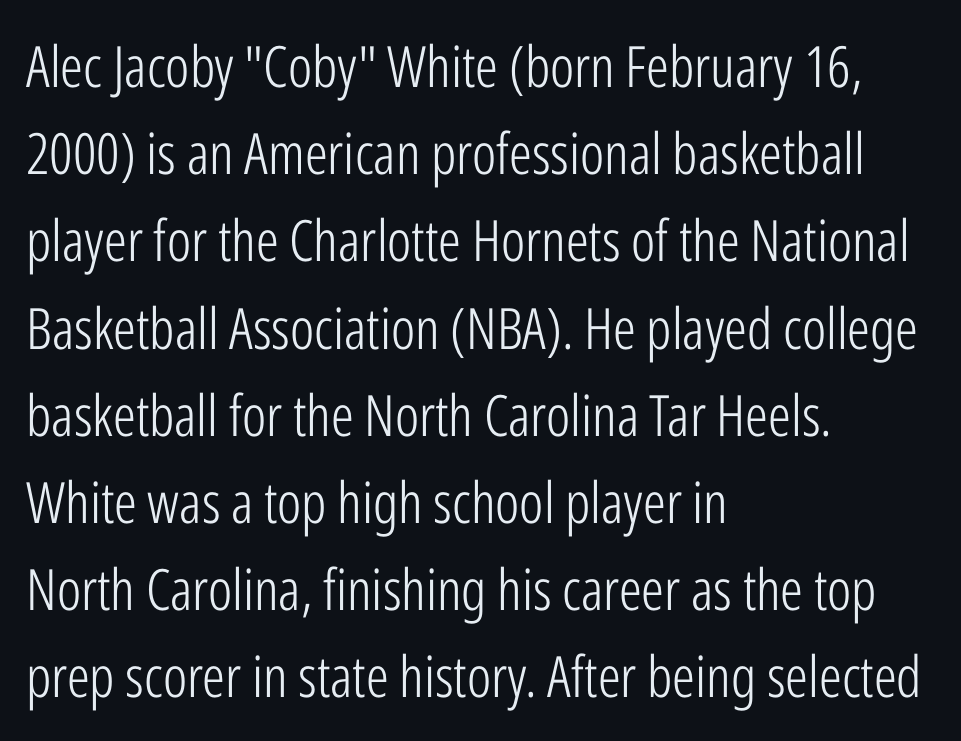
Q: Is the text bold? A: No.
Q: Is the text italic (slanted)? A: No, it is upright.
Q: Is the typeface a serif or a sans-serif typeface? A: Sans-serif.
Q: Is the text underlined? A: No.
Q: How is the paragraph aligned? A: Left-aligned.
Q: Is the spacing between letters normal or unusually wide? A: Normal.
Q: Is the spacing between lines tight, normal or loose? A: Normal.
Q: Width (condensed, normal, or wide)? A: Condensed.
Q: Stroke contrast? A: Low.
Q: x-height? A: Medium.
Q: Monospaced? A: No.
